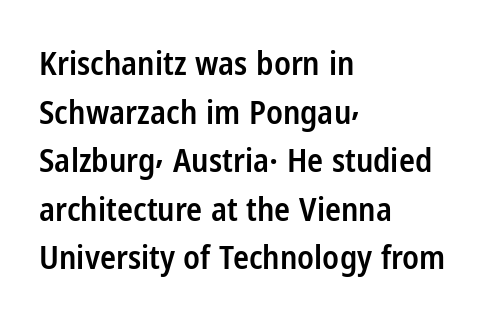
The image shows 33 px semibold, condensed sans-serif type, upright; set left-aligned, normal line spacing (1.47x), normal letter spacing, not underlined; low stroke contrast and a medium x-height.
